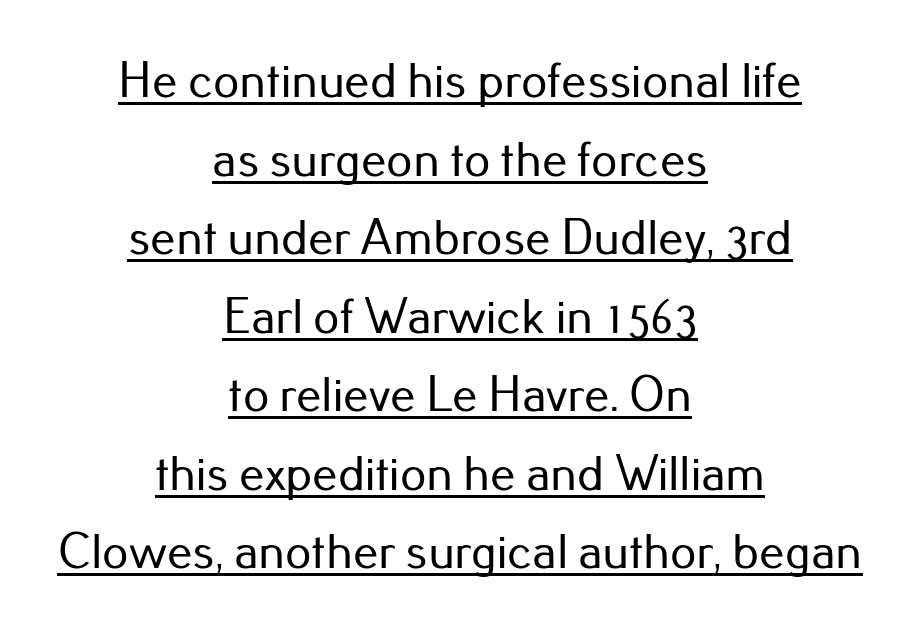
Q: Is the text italic (slanted)? A: No, it is upright.
Q: Is the typeface a serif or a sans-serif typeface? A: Sans-serif.
Q: Is the text underlined? A: Yes.
Q: How is the paragraph aligned? A: Centered.
Q: Is the spacing between letters normal or unusually wide? A: Normal.
Q: Is the spacing between lines tight, normal or loose? A: Normal.
Q: Width (condensed, normal, or wide)? A: Normal.
Q: Stroke contrast? A: Low.
Q: x-height? A: Small.
Q: Monospaced? A: No.
